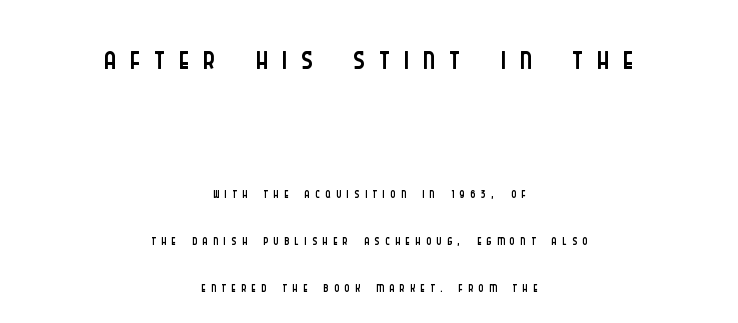
The image shows 47 px light, condensed sans-serif type, upright; set centered, loose line spacing (2.47x), unusually wide letter spacing (+0.29 em), not underlined; the first (top) block is 2.47x larger; low stroke contrast and a large x-height.
